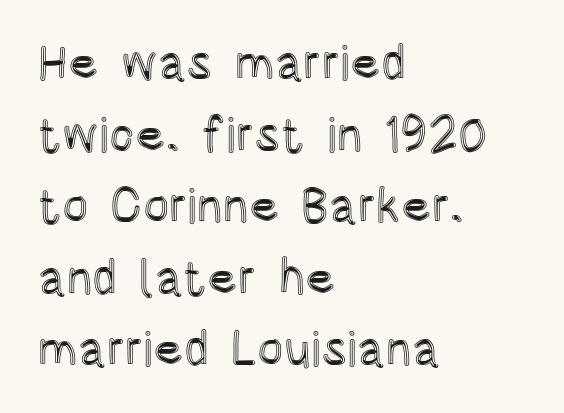
Q: Is the text italic (slanted)? A: No, it is upright.
Q: Is the text underlined? A: No.
Q: How is the paragraph aligned? A: Left-aligned.
Q: Is the spacing between letters normal or unusually wide? A: Normal.
Q: Is the spacing between lines tight, normal or loose? A: Normal.
Q: Width (condensed, normal, or wide)? A: Condensed.
Q: x-height? A: Large.
Q: Monospaced? A: No.
